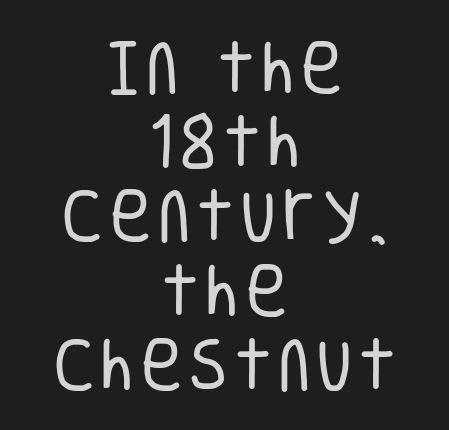
Q: Is the text bold? A: No.
Q: Is the text italic (slanted)? A: No, it is upright.
Q: Is the typeface a serif or a sans-serif typeface? A: Sans-serif.
Q: Is the text underlined? A: No.
Q: How is the paragraph aligned? A: Centered.
Q: Is the spacing between lines tight, normal or loose? A: Normal.
Q: Width (condensed, normal, or wide)? A: Condensed.
Q: Stroke contrast? A: Low.
Q: x-height? A: Large.
Q: Monospaced? A: No.
